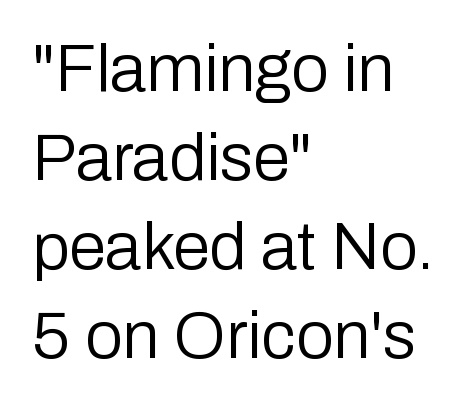
The image shows 67 px regular-weight sans-serif type, upright; set left-aligned, normal line spacing (1.33x), normal letter spacing, not underlined; low stroke contrast and a medium x-height.
